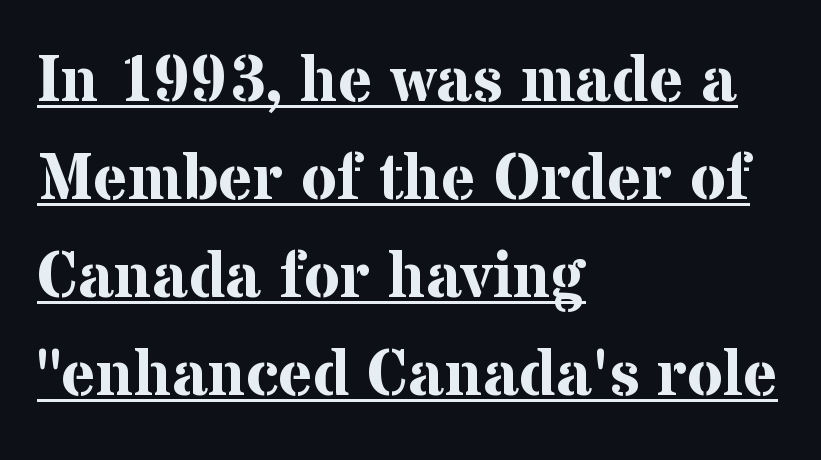
The image shows 65 px bold serif type, upright; set left-aligned, normal line spacing (1.51x), normal letter spacing, underlined; medium stroke contrast and a medium x-height.
